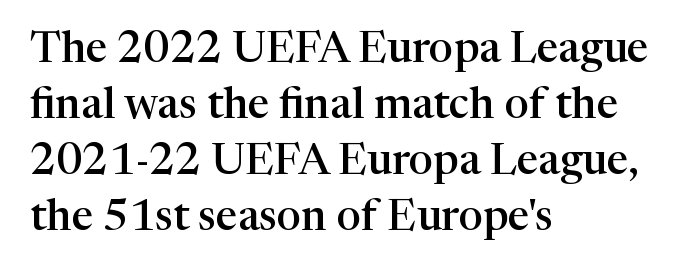
The image shows 43 px semibold serif type, upright; set left-aligned, normal line spacing (1.3x), normal letter spacing, not underlined; high stroke contrast and a medium x-height.
